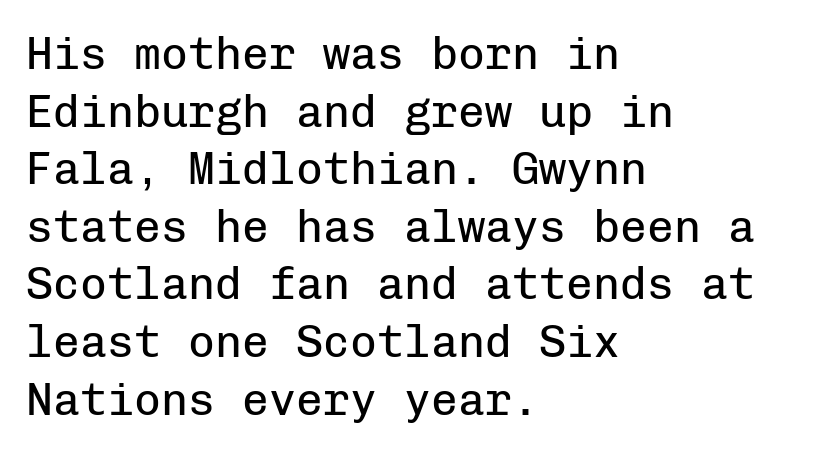
The image shows 45 px regular-weight sans-serif type, upright, monospaced; set left-aligned, normal line spacing (1.28x), normal letter spacing, not underlined; low stroke contrast and a medium x-height.
